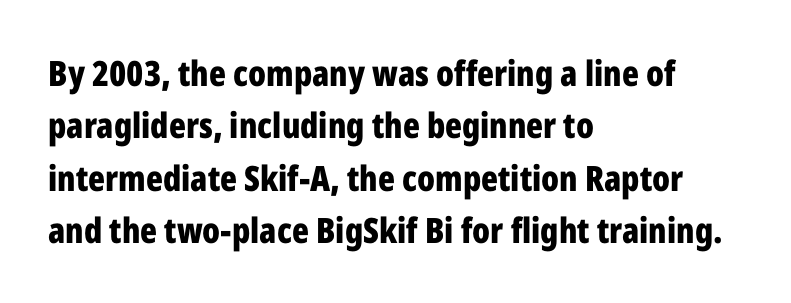
The image shows 35 px bold, condensed sans-serif type, upright; set left-aligned, normal line spacing (1.5x), normal letter spacing, not underlined; low stroke contrast and a medium x-height.
